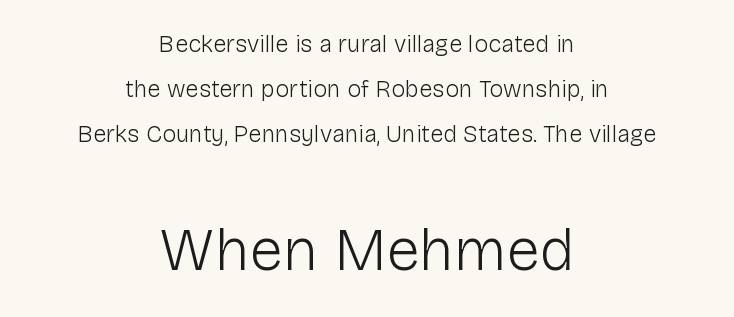
Q: Is the text bold? A: No.
Q: Is the text italic (slanted)? A: No, it is upright.
Q: Is the typeface a serif or a sans-serif typeface? A: Sans-serif.
Q: Is the text underlined? A: No.
Q: How is the paragraph aligned? A: Centered.
Q: Is the spacing between letters normal or unusually wide? A: Normal.
Q: Which block of text is set in a larger size, the first (top) or the second (bottom)? A: The second (bottom) one.
Q: Width (condensed, normal, or wide)? A: Normal.
Q: Stroke contrast? A: Low.
Q: x-height? A: Medium.
Q: Monospaced? A: No.
